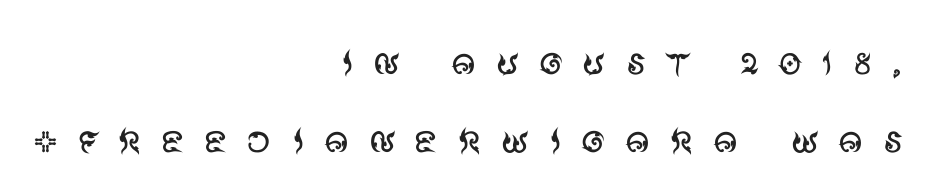
On a weight scale, this lands at 450 or below. Unmarked baselines from the first word to the last. Posture: vertical. The text block is weighted toward the right margin, trailing off unevenly leftward. One glance says typical: line gaps are just what's usual.
